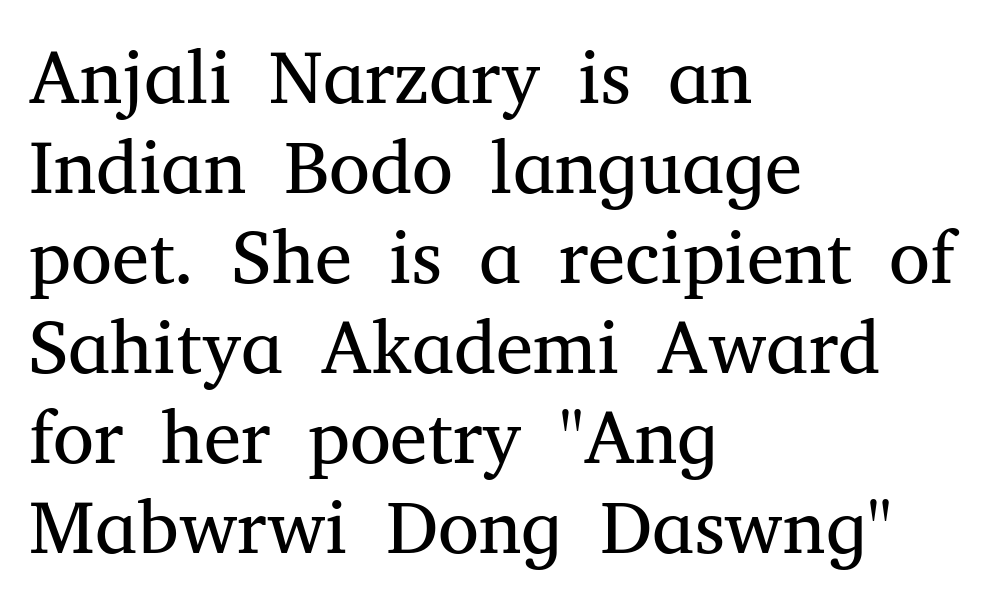
Letters have the restrained weight of plain body copy at most. What kind of face is this? One with serifs. Unlike italic type, these characters show no tilt at all. The face used here is proportionally spaced, like ordinary book or web type. The gap between lines stays unmarked. What stands out about the letter spacing? Nothing — it is the standard amount.
